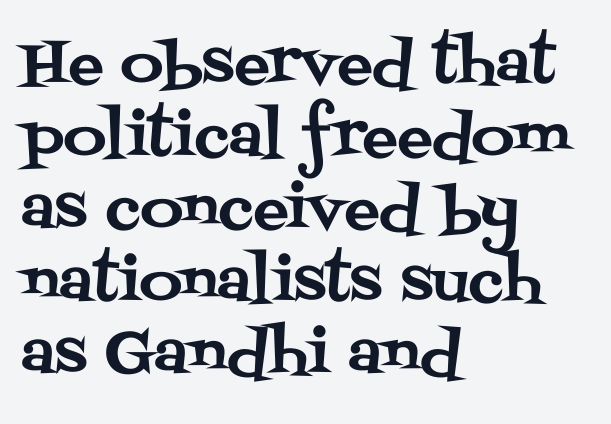
The image shows 59 px serif type, upright; set left-aligned, line spacing 1.23x, normal letter spacing, not underlined; medium stroke contrast and a large x-height.
